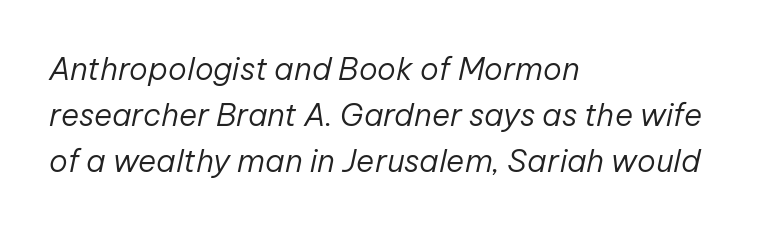
The image shows 31 px regular-weight type, italic (leaning right); set left-aligned, normal line spacing (1.48x), normal letter spacing, not underlined; low stroke contrast and a medium x-height.
